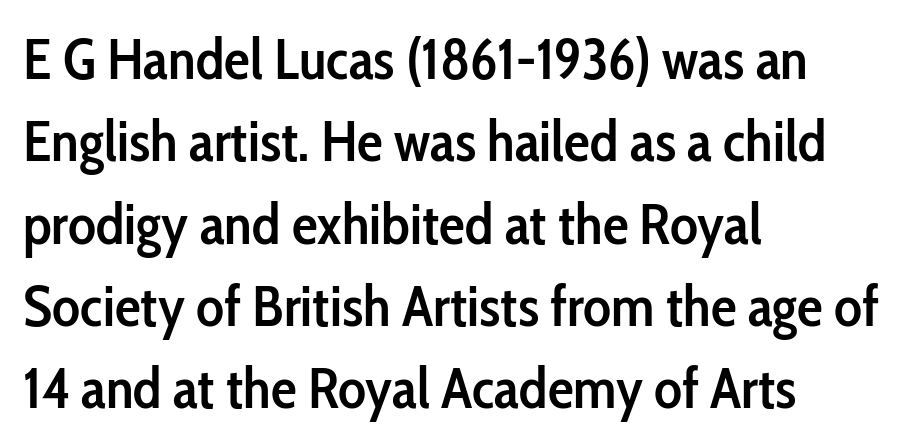
The image shows 58 px semibold, condensed sans-serif type, upright; set left-aligned, normal line spacing (1.42x), normal letter spacing, not underlined; low stroke contrast and a medium x-height.
